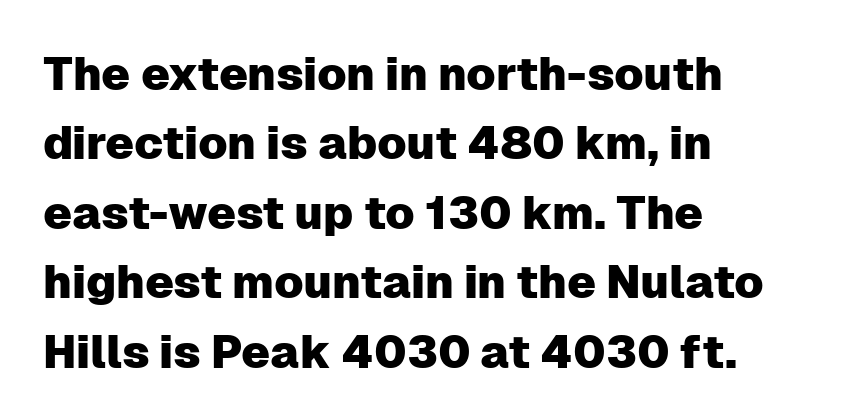
The image shows 46 px sans-serif type, upright; set left-aligned, normal line spacing (1.51x), normal letter spacing, not underlined; low stroke contrast and a medium x-height.
